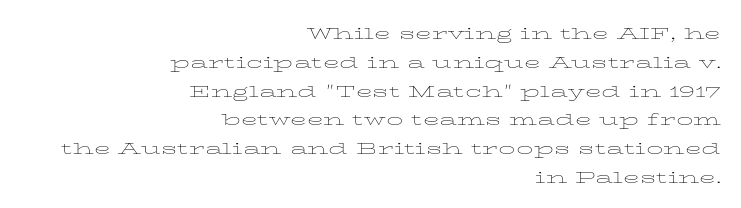
No word sits above an underline. Rendered with straight, roman letterforms. Leading matches the norm, producing a regular column. Layout note: lines flush right. Weight: regular or lighter.
